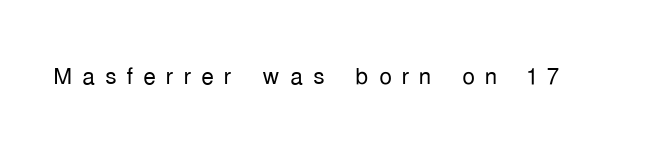
Q: Is the text bold? A: No.
Q: Is the text italic (slanted)? A: No, it is upright.
Q: Is the typeface a serif or a sans-serif typeface? A: Sans-serif.
Q: Is the text underlined? A: No.
Q: Is the spacing between letters normal or unusually wide? A: Unusually wide.
Q: Width (condensed, normal, or wide)? A: Condensed.
Q: Stroke contrast? A: Low.
Q: x-height? A: Medium.
Q: Monospaced? A: No.
